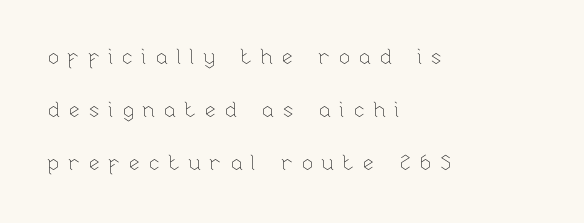
If you measured baseline to baseline, you'd find a long distance. Horizontally, the lines are justified to the leading edge only. The tracking jumps out immediately: characters are airy and widely separated. Rendered with straight, roman letterforms. Vertical stems look standard width or narrower in stroke.
